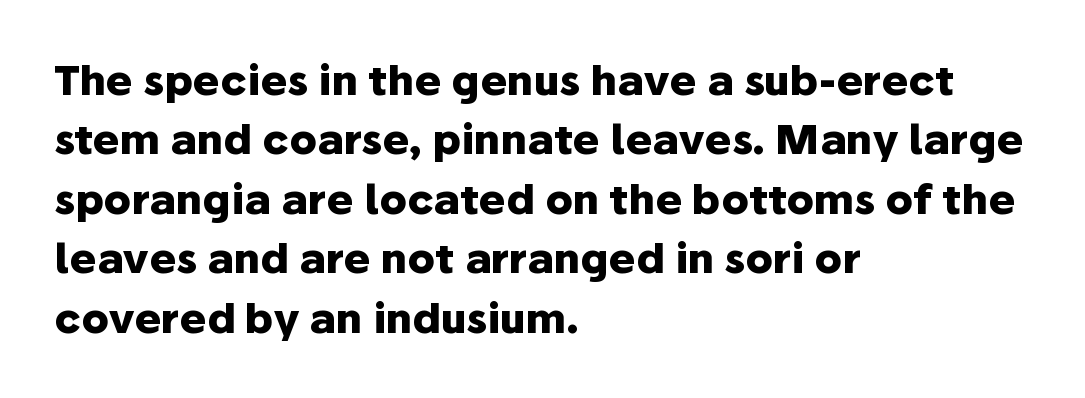
Q: Is the text bold? A: Yes.
Q: Is the text italic (slanted)? A: No, it is upright.
Q: Is the typeface a serif or a sans-serif typeface? A: Sans-serif.
Q: Is the text underlined? A: No.
Q: How is the paragraph aligned? A: Left-aligned.
Q: Is the spacing between letters normal or unusually wide? A: Normal.
Q: Is the spacing between lines tight, normal or loose? A: Normal.
Q: Width (condensed, normal, or wide)? A: Normal.
Q: Stroke contrast? A: Low.
Q: x-height? A: Medium.
Q: Monospaced? A: No.
